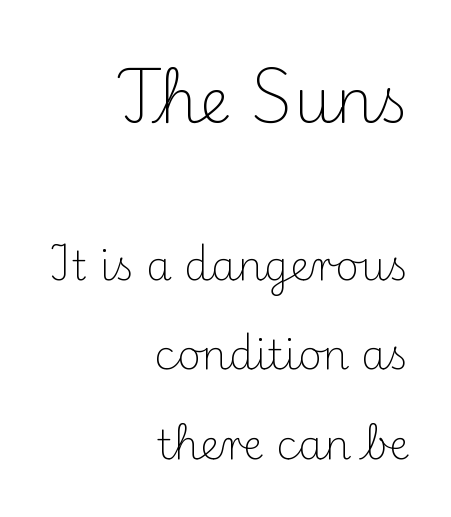
Reading down the block, your eye finds every line finishing at a fixed right position. The passage shown is typed in a proportional face where columns would drift. Type style note: has serifs. How would I describe the line gaps? Wide and relaxed. Look at the glyph heights: the upper group is clearly the bigger setting.
